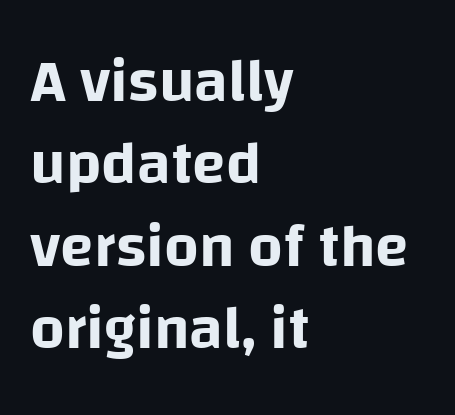
A typesetter would call this proportional, since set widths differ per character. Honestly, the row spacing looks completely unremarkable. This sample uses plain, unmodified letter spacing. The ragged edge is on the right, which tells us the setting is flush left.
